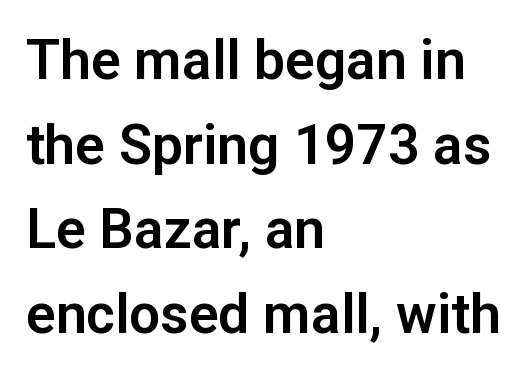
Summary of vertical rhythm: regular, with standard interline spacing. This sample uses an upright cut, with every glyph sitting square on the baseline. The gaps between neighbouring characters are ordinary and unremarkable. Regarding serifs, this sample does without them. Quick note: underline off.
